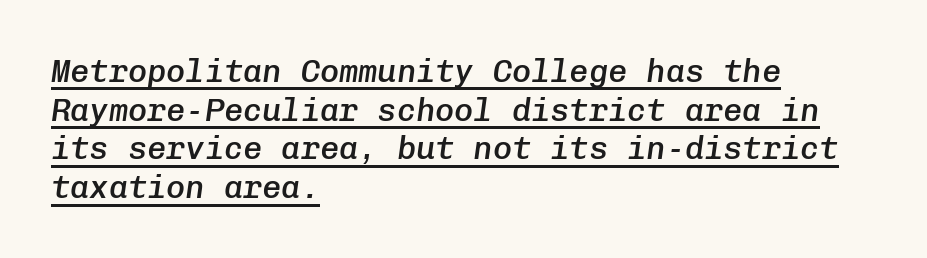
{"italic": "yes", "lean": "right", "slant_degrees": 8, "bold": "semi", "weight": "semibold", "width": "normal", "stroke_contrast": "low", "x_height": "medium", "monospaced": "yes", "underline": "yes", "align": "left", "line_spacing_ratio": 1.21, "letter_spacing": "normal", "letter_spacing_em": 0.0, "glyph_px": 32}
